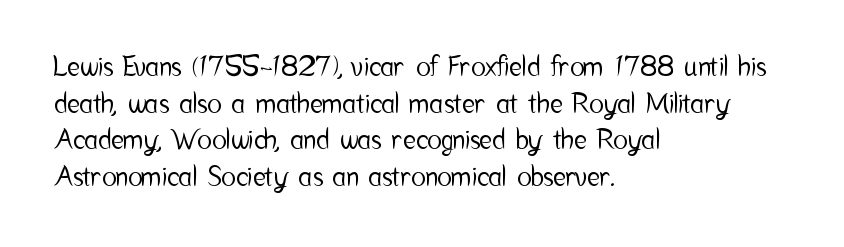
The image shows 27 px text type, upright; set left-aligned, normal line spacing (1.36x), normal letter spacing, not underlined.
